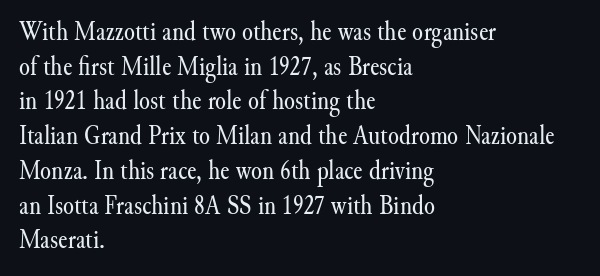
The image shows 28 px regular-weight serif type, upright; set left-aligned, line spacing 1.24x, normal letter spacing, not underlined; medium stroke contrast and a small x-height.
